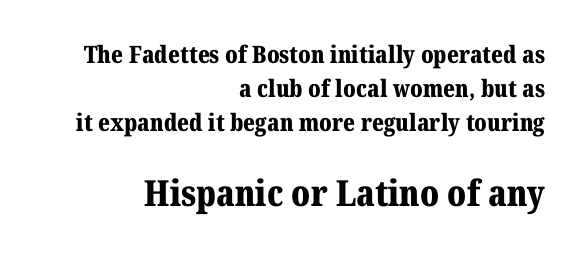
Typeset ragged left — the right edge is the straight one. Underlining? Definitely not there. A typesetter would call this leading conventional body-copy spacing. The face used here is proportionally spaced, like ordinary book or web type. A typesetter would label this face a serif.
